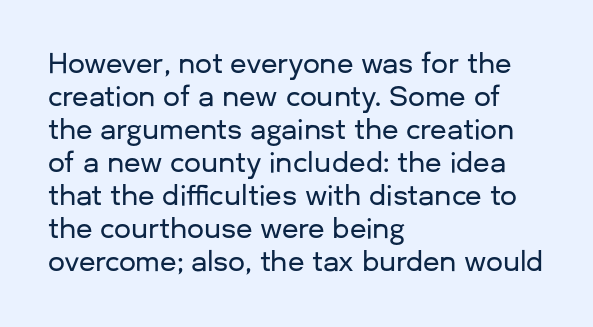
The image shows 27 px text type, upright; set left-aligned, line spacing 1.22x, normal letter spacing, not underlined.
